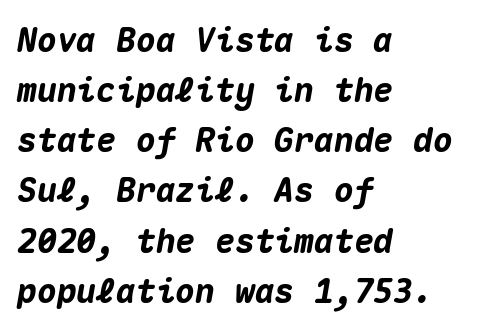
Q: Is the text bold? A: Yes.
Q: Is the text italic (slanted)? A: Yes, it leans right by about 10 degrees.
Q: Is the text underlined? A: No.
Q: How is the paragraph aligned? A: Left-aligned.
Q: Is the spacing between letters normal or unusually wide? A: Normal.
Q: Is the spacing between lines tight, normal or loose? A: Normal.
Q: Width (condensed, normal, or wide)? A: Normal.
Q: Stroke contrast? A: Medium.
Q: x-height? A: Medium.
Q: Monospaced? A: Yes.
